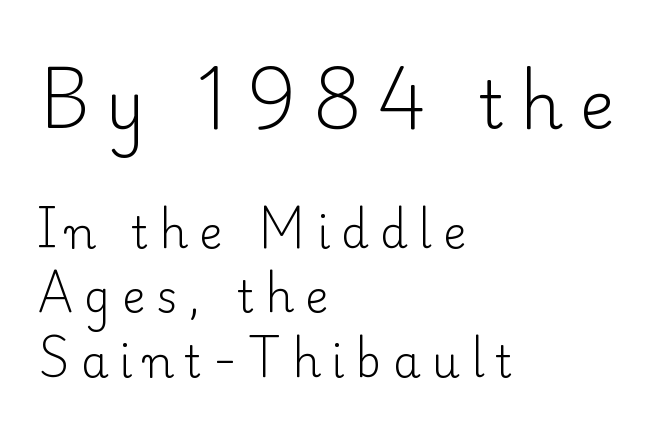
Tracking here is generous; glyphs stand well apart from one another. Stem width sits at or under what a default text font uses. The leading is moderate, giving the passage an even texture. Do the letters lean? They stand straight. If you squint, the top block still reads clearly — it's the larger of the two.
